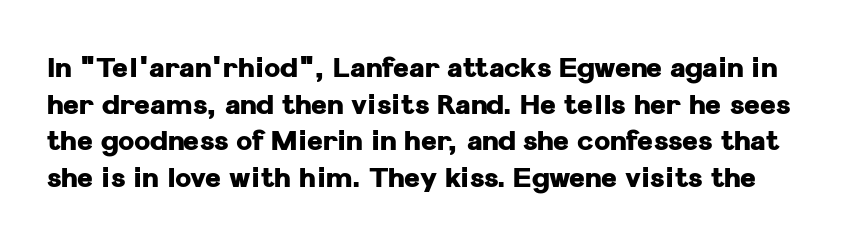
Q: Is the text bold? A: Yes.
Q: Is the text italic (slanted)? A: No, it is upright.
Q: Is the text underlined? A: No.
Q: Is the spacing between letters normal or unusually wide? A: Normal.
Q: Is the spacing between lines tight, normal or loose? A: Normal.
